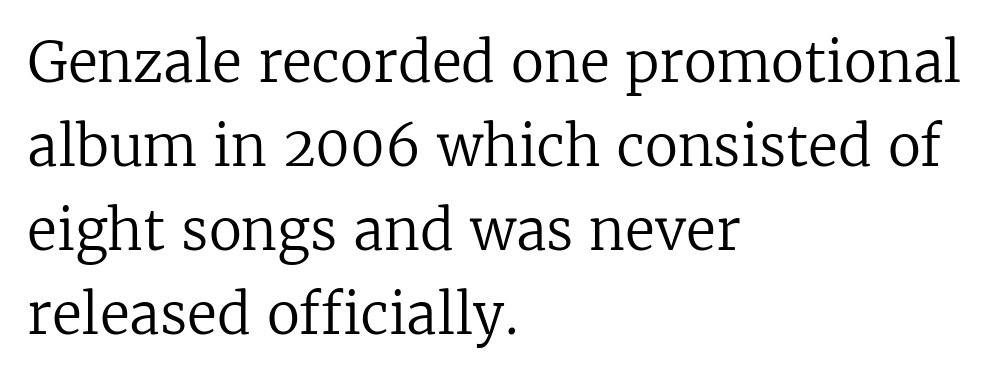
Each new line begins a customary step beneath the previous one. The ragged edge is on the right, which tells us the setting is flush left. Look at the tracking — it's just the regular setting, nothing added. Here the designer chose a conventional face with non-uniform glyph widths. Little horizontal feet cap the strokes, marking this as serif type. The characters are drawn with everyday or finer stroke widths.
